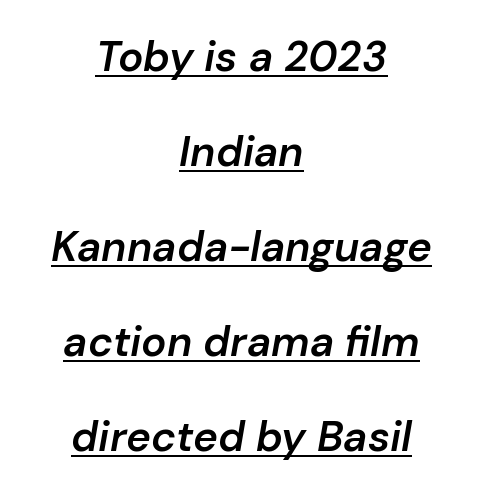
The image shows 42 px semibold type, italic (leaning right); set centered, loose line spacing (2.26x), normal letter spacing, underlined; low stroke contrast and a medium x-height.
